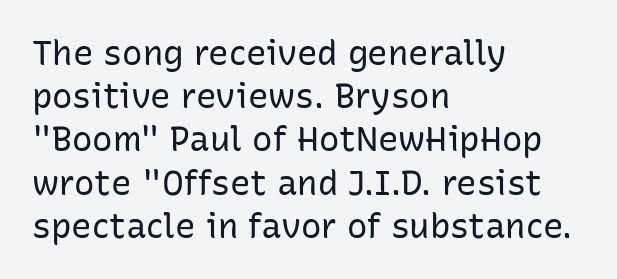
{"serif": "no", "italic": "no", "bold": "no", "weight": "regular", "width": "normal", "stroke_contrast": "low", "x_height": "medium", "monospaced": "no", "underline": "no", "align": "left", "line_spacing": "normal", "line_spacing_ratio": 1.27, "letter_spacing": "normal", "letter_spacing_em": 0.0, "glyph_px": 34}
